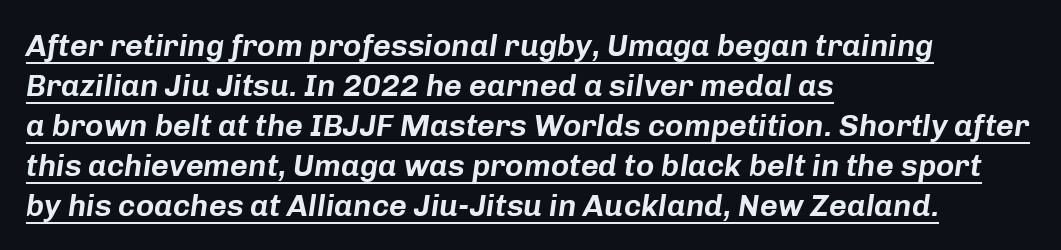
{"italic": "yes", "lean": "right", "slant_degrees": 8, "width": "normal", "stroke_contrast": "low", "x_height": "medium", "monospaced": "no", "underline": "yes", "align": "left", "line_spacing": "normal", "line_spacing_ratio": 1.29, "letter_spacing": "normal", "letter_spacing_em": 0.0, "glyph_px": 31}
